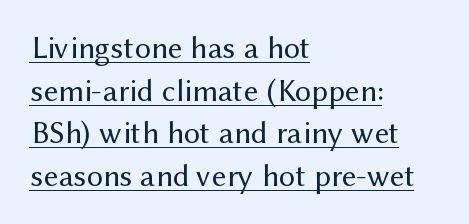
The image shows 32 px regular-weight sans-serif type, upright; set left-aligned, normal line spacing (1.33x), normal letter spacing, underlined; medium stroke contrast and a medium x-height.
